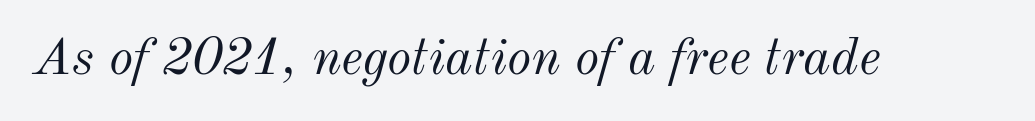
{"italic": "yes", "lean": "right", "slant_degrees": 12, "bold": "no", "weight": "light", "width": "normal", "stroke_contrast": "medium", "x_height": "small", "monospaced": "no", "underline": "no", "letter_spacing": "normal", "letter_spacing_em": 0.0, "glyph_px": 52}
